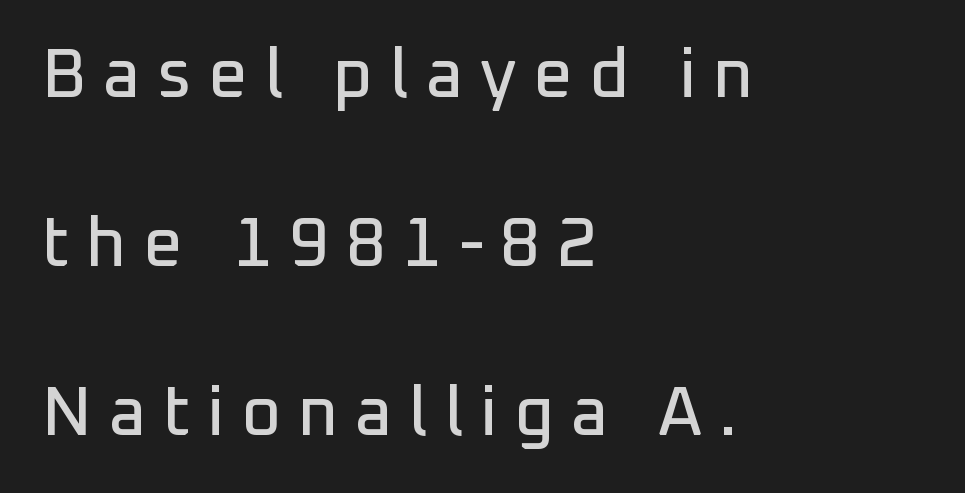
The image shows 69 px sans-serif type, upright; set left-aligned, loose line spacing (2.45x), unusually wide letter spacing (+0.24 em), not underlined; low stroke contrast and a medium x-height.
